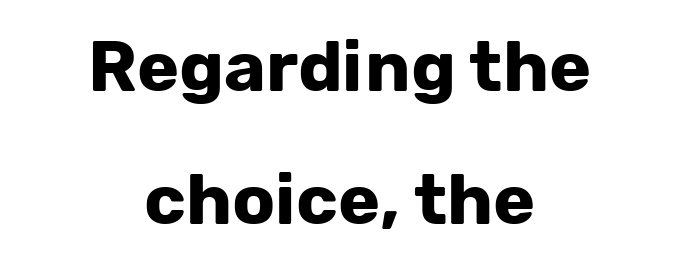
Check where the strokes stop: nothing finishes them off — pure sans. The rag falls on both sides of this text block equally. The letters are bold, with thick, heavy strokes. Bare-footed words on every line.
